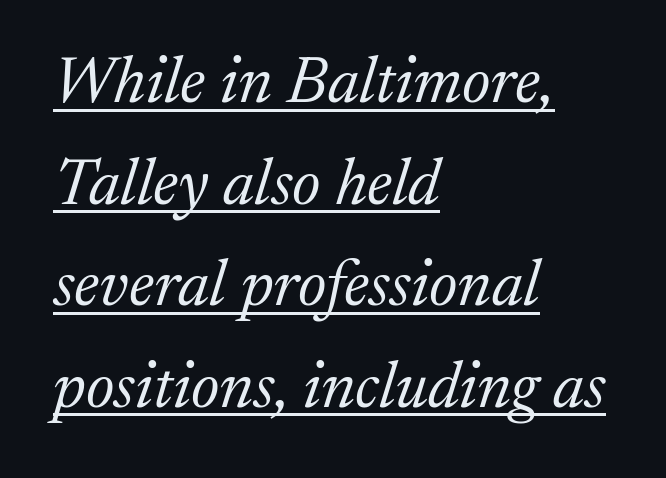
The image shows 66 px light serif type, italic (leaning right); set left-aligned, normal line spacing (1.54x), normal letter spacing, underlined; medium stroke contrast and a medium x-height.
